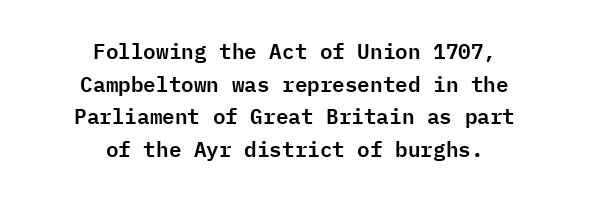
Q: Is the text italic (slanted)? A: No, it is upright.
Q: Is the text underlined? A: No.
Q: How is the paragraph aligned? A: Centered.
Q: Is the spacing between letters normal or unusually wide? A: Normal.
Q: Is the spacing between lines tight, normal or loose? A: Normal.
